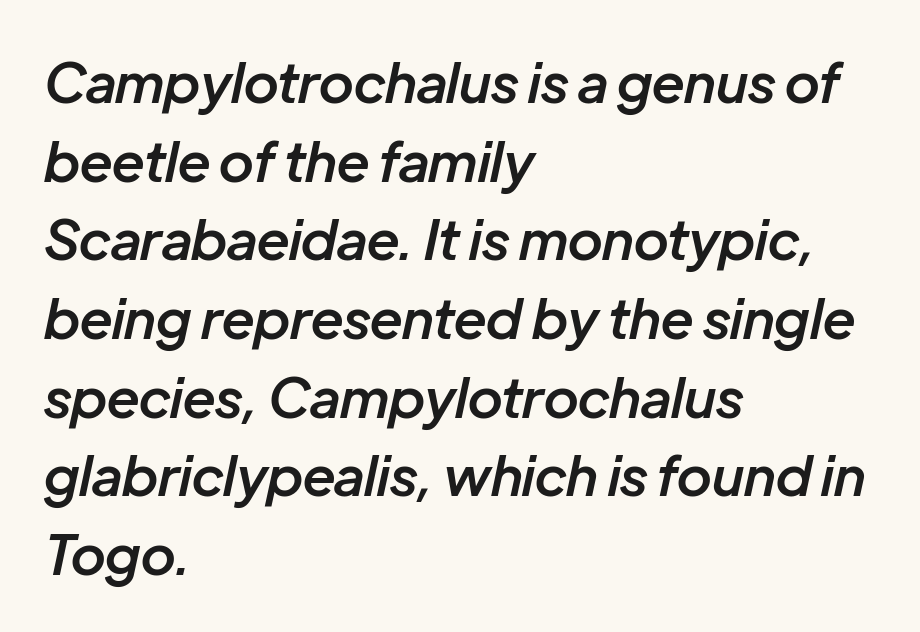
The image shows 55 px semibold type, italic (leaning right); set left-aligned, normal line spacing (1.43x), normal letter spacing, not underlined; low stroke contrast and a medium x-height.
